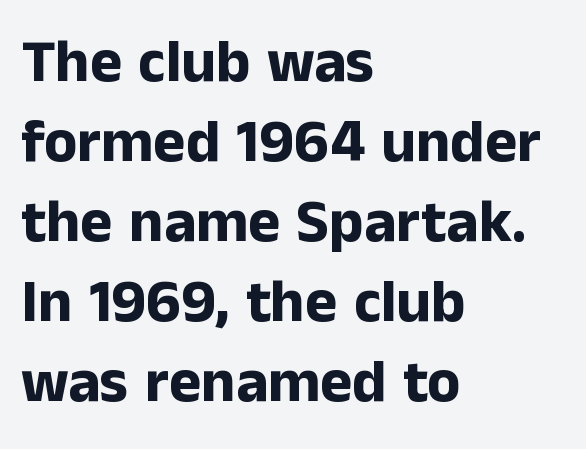
Q: Is the text bold? A: Yes.
Q: Is the text italic (slanted)? A: No, it is upright.
Q: Is the typeface a serif or a sans-serif typeface? A: Sans-serif.
Q: Is the text underlined? A: No.
Q: How is the paragraph aligned? A: Left-aligned.
Q: Is the spacing between letters normal or unusually wide? A: Normal.
Q: Is the spacing between lines tight, normal or loose? A: Normal.
Q: Width (condensed, normal, or wide)? A: Normal.
Q: Stroke contrast? A: Low.
Q: x-height? A: Medium.
Q: Monospaced? A: No.
